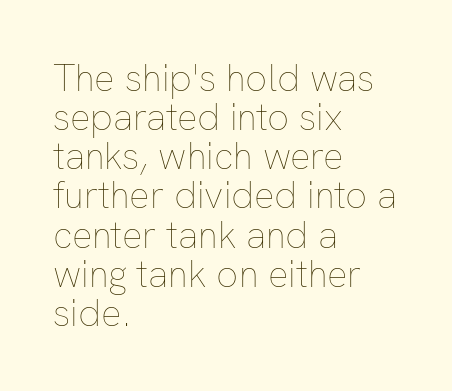
The rendering uses natural spacing where letterforms have individual widths. Letters have the restrained weight of plain body copy at most. These lines were composed using upright roman letters. Standard letterfit; no display-style spreading of the glyphs. Beneath every word, the page is bare. Summary of vertical rhythm: compact, with narrow interline spacing.
